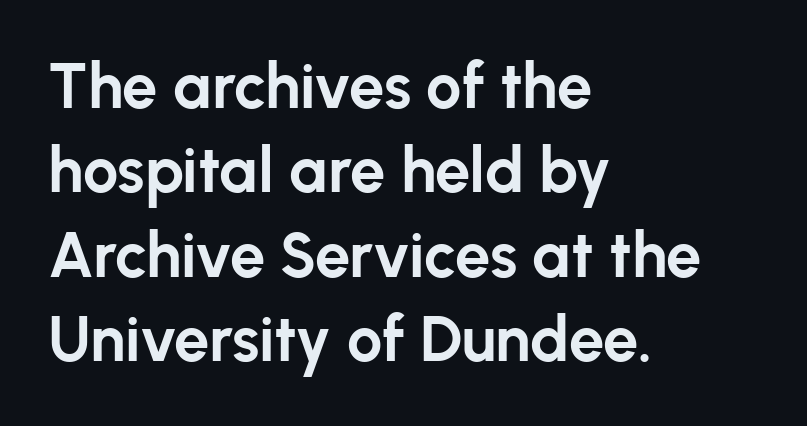
Q: Is the text bold? A: Yes.
Q: Is the text italic (slanted)? A: No, it is upright.
Q: Is the typeface a serif or a sans-serif typeface? A: Sans-serif.
Q: Is the text underlined? A: No.
Q: How is the paragraph aligned? A: Left-aligned.
Q: Is the spacing between letters normal or unusually wide? A: Normal.
Q: Is the spacing between lines tight, normal or loose? A: Normal.
Q: Width (condensed, normal, or wide)? A: Normal.
Q: Stroke contrast? A: Low.
Q: x-height? A: Medium.
Q: Monospaced? A: No.
